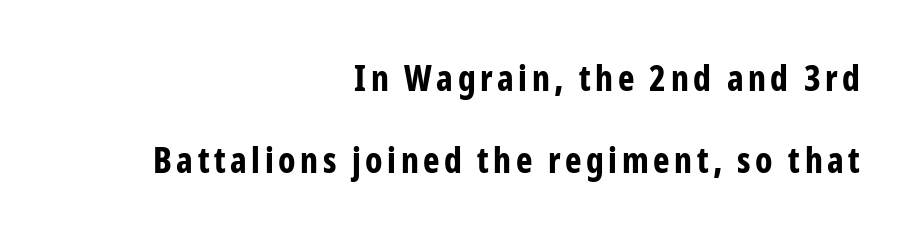
Q: Is the text bold? A: Yes.
Q: Is the text italic (slanted)? A: No, it is upright.
Q: Is the typeface a serif or a sans-serif typeface? A: Sans-serif.
Q: Is the text underlined? A: No.
Q: How is the paragraph aligned? A: Right-aligned.
Q: Is the spacing between lines tight, normal or loose? A: Loose.
Q: Width (condensed, normal, or wide)? A: Condensed.
Q: Stroke contrast? A: Low.
Q: x-height? A: Medium.
Q: Monospaced? A: No.
